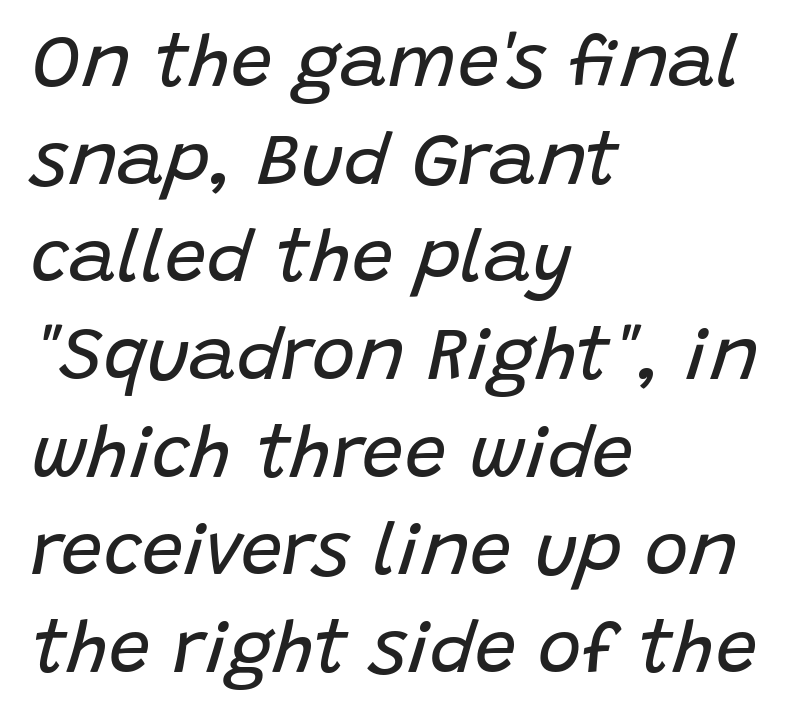
{"italic": "yes", "lean": "right", "slant_degrees": 15, "bold": "no", "weight": "regular", "width": "normal", "stroke_contrast": "low", "x_height": "large", "monospaced": "no", "underline": "no", "align": "left", "line_spacing": "normal", "line_spacing_ratio": 1.32, "letter_spacing": "normal", "letter_spacing_em": 0.0, "glyph_px": 74}
